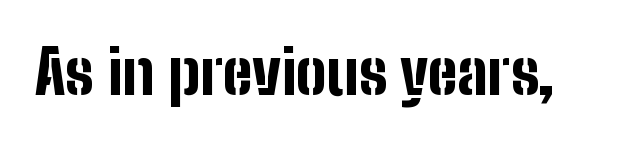
Q: Is the text bold? A: Yes.
Q: Is the text italic (slanted)? A: No, it is upright.
Q: Is the typeface a serif or a sans-serif typeface? A: Sans-serif.
Q: Is the text underlined? A: No.
Q: Is the spacing between letters normal or unusually wide? A: Normal.
Q: Width (condensed, normal, or wide)? A: Condensed.
Q: Stroke contrast? A: Low.
Q: x-height? A: Medium.
Q: Monospaced? A: No.
